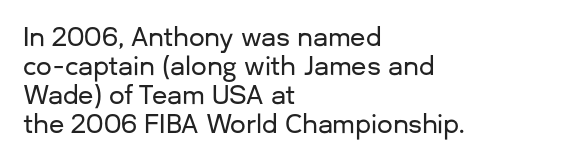
The image shows 25 px text type, upright; set left-aligned, line spacing 1.16x, normal letter spacing, not underlined.
